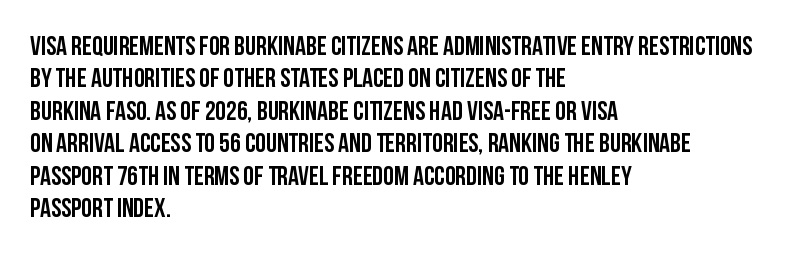
Q: Is the text italic (slanted)? A: No, it is upright.
Q: Is the text underlined? A: No.
Q: How is the paragraph aligned? A: Left-aligned.
Q: Is the spacing between letters normal or unusually wide? A: Normal.
